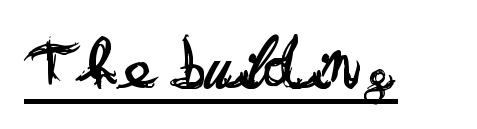
The letters advance in unequal steps, a hallmark of proportional type. A rule runs beneath these lines of type. Tracking value appears to be zero — textbook default spacing. No feet cap the strokes, marking this as sans-serif type.
